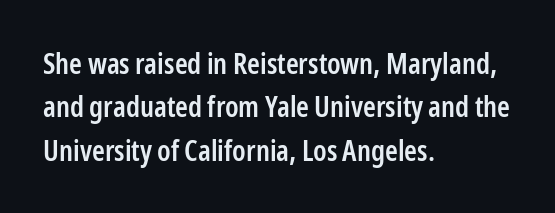
{"serif": "no", "italic": "no", "bold": "semi", "weight": "semibold", "width": "condensed", "stroke_contrast": "low", "x_height": "medium", "monospaced": "no", "underline": "no", "align": "left", "line_spacing": "normal", "line_spacing_ratio": 1.5, "letter_spacing": "normal", "letter_spacing_em": 0.0, "glyph_px": 29}
